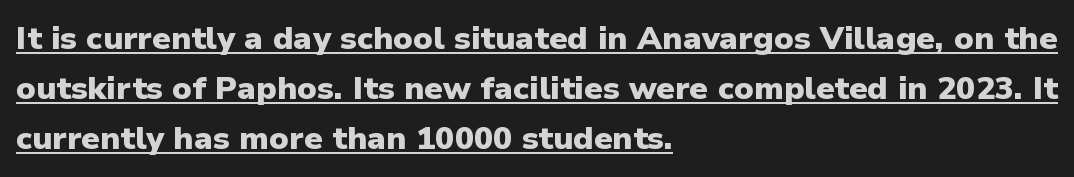
The image shows 32 px heavy sans-serif type, upright; set left-aligned, normal line spacing (1.56x), normal letter spacing, underlined; low stroke contrast and a medium x-height.
